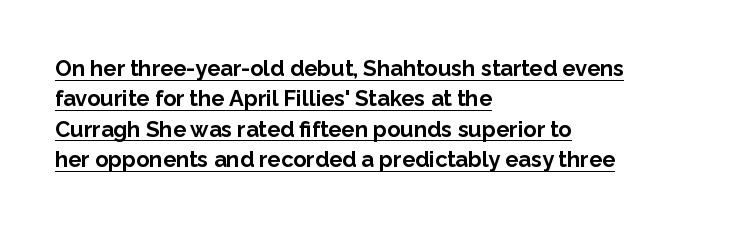
Q: Is the text bold? A: Yes.
Q: Is the text italic (slanted)? A: No, it is upright.
Q: Is the text underlined? A: Yes.
Q: How is the paragraph aligned? A: Left-aligned.
Q: Is the spacing between letters normal or unusually wide? A: Normal.
Q: Is the spacing between lines tight, normal or loose? A: Normal.
